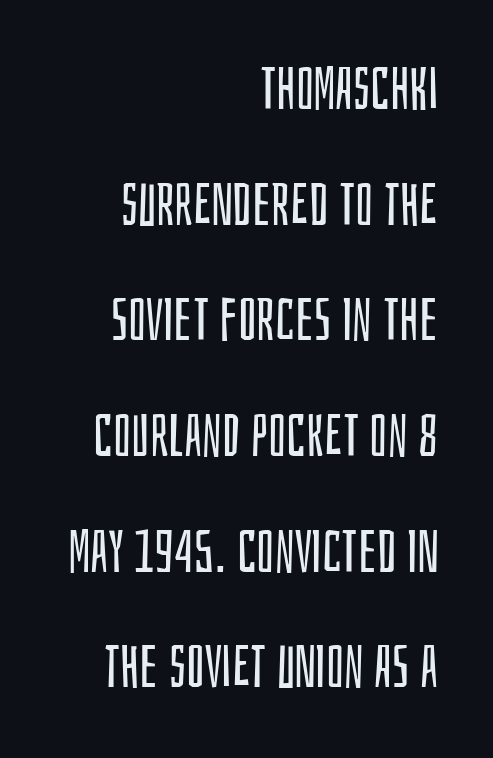
Check the space under the baseline: it is left empty. Each line ends at the same right margin while the left side varies. Note the varied advance widths — an 'i' is clearly narrower than an 'm'. Stem width sits at or under what a default text font uses. Nobody touched the tracking dial on this one.
